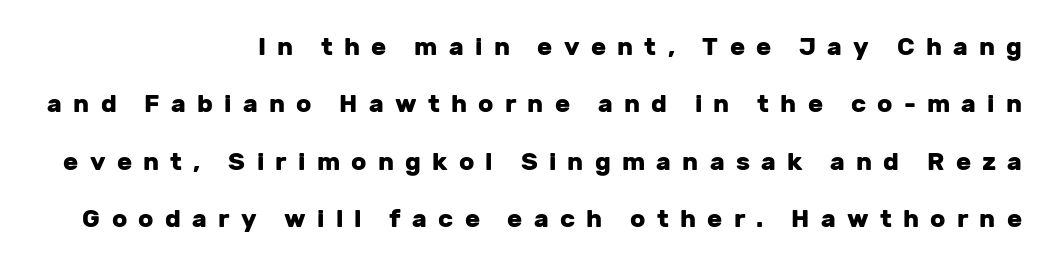
The image shows 25 px bold type, upright; set right-aligned, loose line spacing (2.3x), unusually wide letter spacing (+0.45 em), not underlined.
